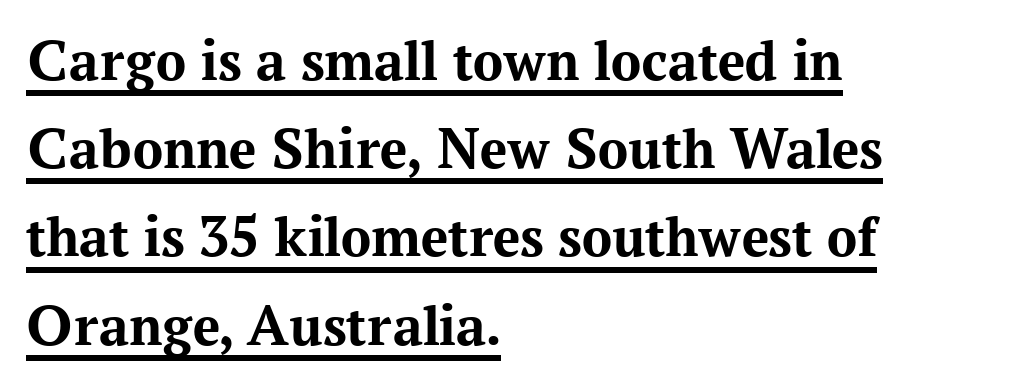
Vertical strokes here are truly vertical. Every row of glyphs begins at an identical x-position on the left. Honestly, the underline is the first thing you notice here. Summary of vertical rhythm: regular, with standard interline spacing.
